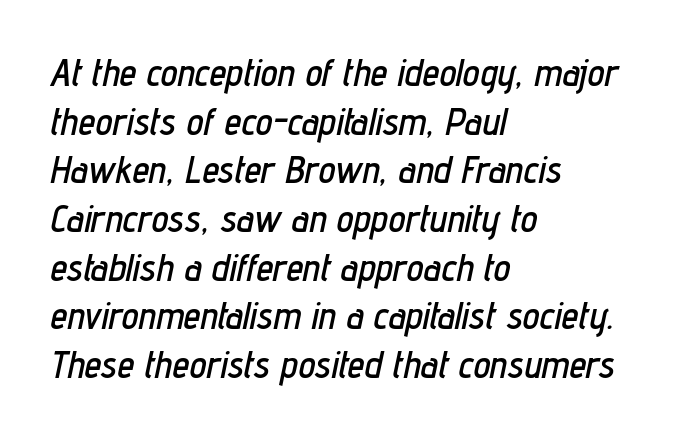
Q: Is the text italic (slanted)? A: Yes, it leans right by about 12 degrees.
Q: Is the text underlined? A: No.
Q: How is the paragraph aligned? A: Left-aligned.
Q: Is the spacing between letters normal or unusually wide? A: Normal.
Q: Is the spacing between lines tight, normal or loose? A: Normal.
Q: Width (condensed, normal, or wide)? A: Condensed.
Q: Stroke contrast? A: Low.
Q: x-height? A: Medium.
Q: Monospaced? A: No.
